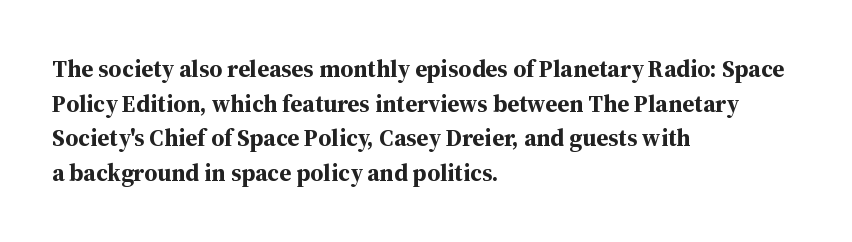
Rule under the text: the space is simply empty. Nothing unusual about the tracking: characters are spaced as the font intends. Leading: standard. This sample uses an upright cut, with every glyph sitting square on the baseline. Set as a true bold cut, around the 700 mark. Line beginnings align vertically; line endings do not.
